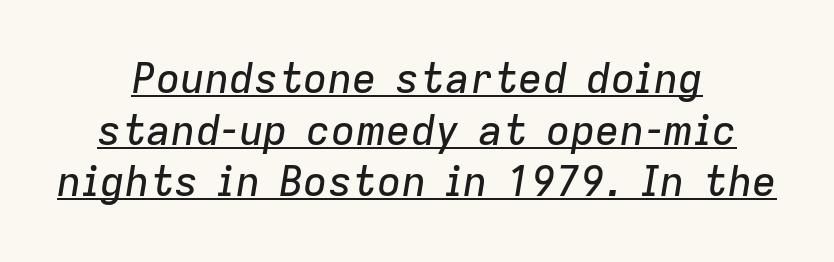
Q: Is the text italic (slanted)? A: Yes, it leans right by about 9 degrees.
Q: Is the text underlined? A: Yes.
Q: How is the paragraph aligned? A: Centered.
Q: Is the spacing between letters normal or unusually wide? A: Normal.
Q: Is the spacing between lines tight, normal or loose? A: Normal.
Q: Width (condensed, normal, or wide)? A: Normal.
Q: Stroke contrast? A: Low.
Q: x-height? A: Medium.
Q: Monospaced? A: No.
